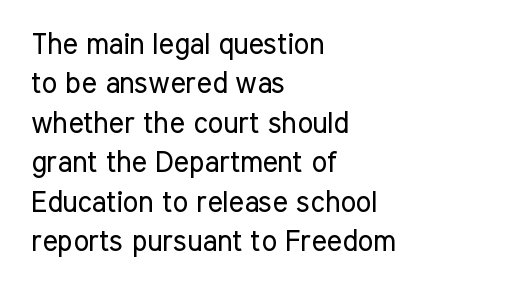
{"serif": "no", "italic": "no", "bold": "no", "weight": "regular", "width": "condensed", "stroke_contrast": "low", "x_height": "medium", "monospaced": "no", "underline": "no", "align": "left", "line_spacing": "normal", "line_spacing_ratio": 1.36, "letter_spacing": "normal", "letter_spacing_em": 0.0, "glyph_px": 29}
